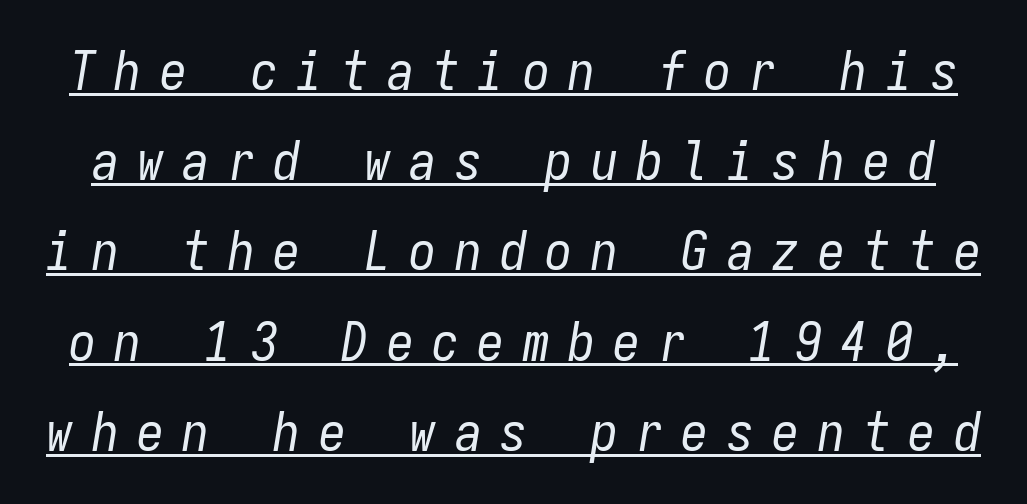
The image shows 54 px regular-weight, condensed type, italic (leaning right), monospaced; set normal line spacing (1.67x), unusually wide letter spacing (+0.34 em), underlined; low stroke contrast and a medium x-height.
